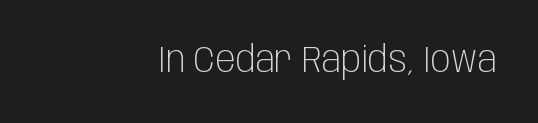
The horizontal fit of the characters is conventional and even. Posture: straight, roman, zero tilt. Weight: not bold — regular or lighter. Letters rest on an invisible, unmarked baseline.
